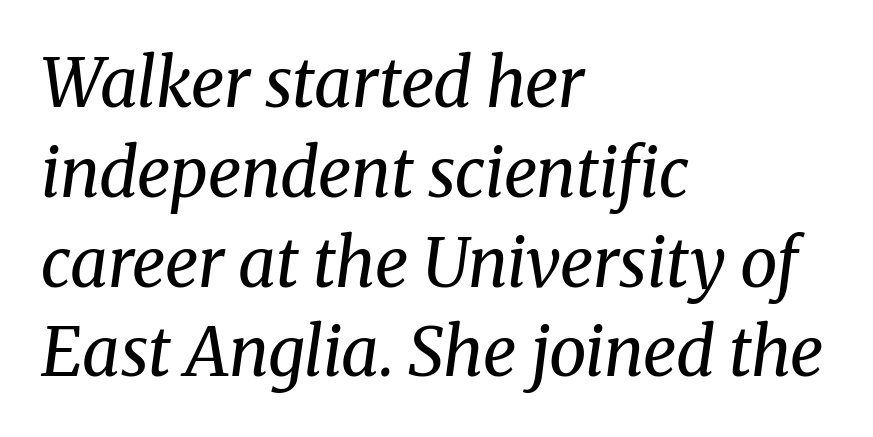
Casual observation: everything's shoved over to the left. Do the characters align in a grid? No, the font is proportional. These lines keep a tight, regular rhythm from letter to letter. Classification — serif. Yep, that's italic — everything's leaning.
